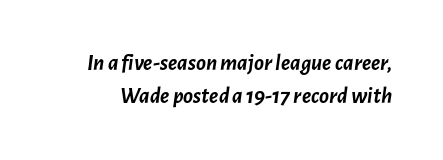
The image shows 23 px bold type, italic (leaning right); set normal line spacing (1.45x), normal letter spacing, not underlined.
